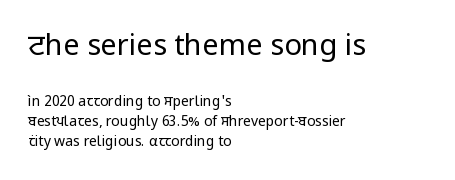
The image shows 29 px regular-weight sans-serif type, upright; set left-aligned, normal line spacing (1.43x), normal letter spacing, not underlined; the first (top) block is 2.07x larger; low stroke contrast and a medium x-height.
